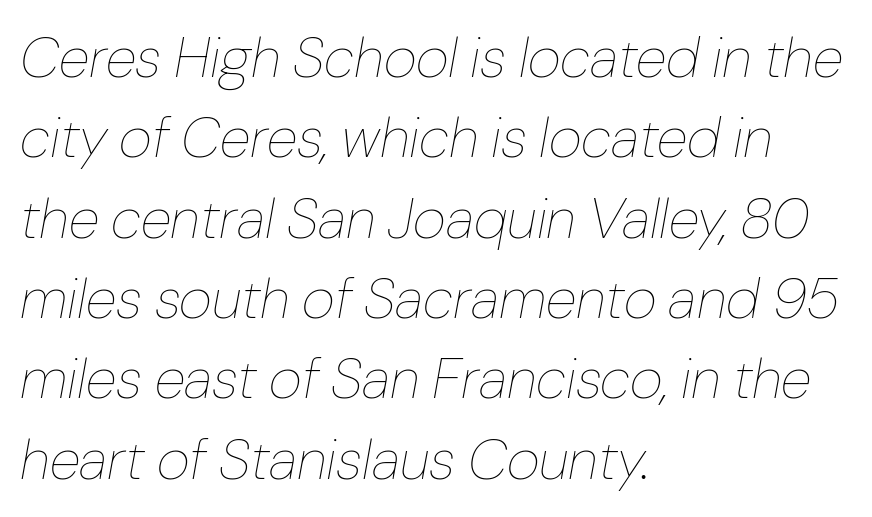
The image shows 57 px thin type, italic (leaning right); set left-aligned, normal line spacing (1.41x), normal letter spacing, not underlined; low stroke contrast and a medium x-height.
